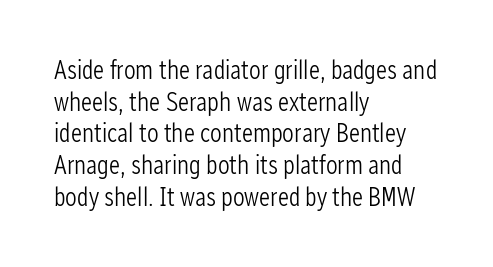
{"italic": "no", "bold": "no", "underline": "no", "align": "left", "line_spacing_ratio": 1.22, "letter_spacing": "normal", "letter_spacing_em": 0.0, "glyph_px": 26}
